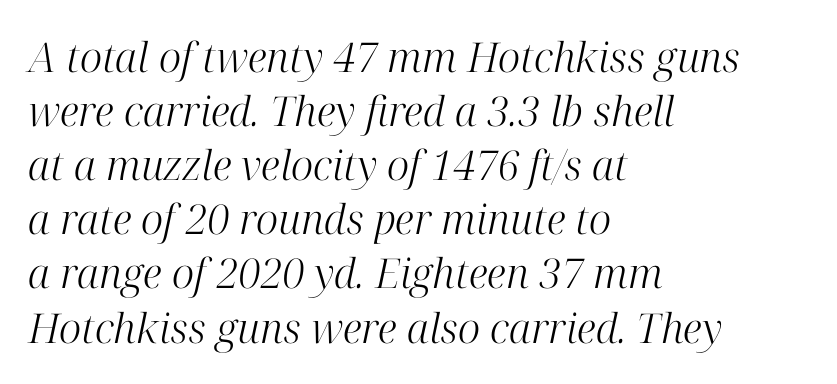
{"serif": "yes", "italic": "yes", "lean": "right", "slant_degrees": 12, "bold": "no", "weight": "light", "width": "normal", "stroke_contrast": "high", "x_height": "medium", "monospaced": "no", "underline": "no", "align": "left", "line_spacing": "normal", "line_spacing_ratio": 1.32, "letter_spacing": "normal", "letter_spacing_em": 0.0, "glyph_px": 41}
